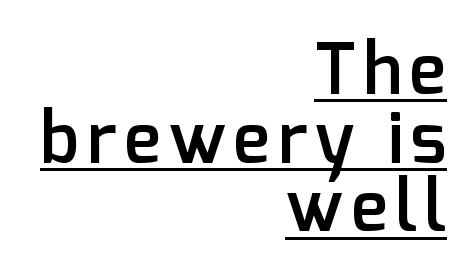
The image shows 70 px semibold sans-serif type, upright; set right-aligned, tight line spacing (0.98x), underlined; low stroke contrast and a medium x-height.
